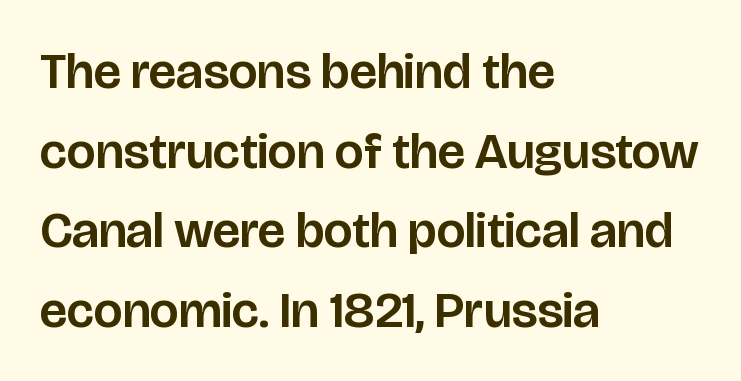
Q: Is the text italic (slanted)? A: No, it is upright.
Q: Is the typeface a serif or a sans-serif typeface? A: Sans-serif.
Q: Is the text underlined? A: No.
Q: How is the paragraph aligned? A: Left-aligned.
Q: Is the spacing between letters normal or unusually wide? A: Normal.
Q: Is the spacing between lines tight, normal or loose? A: Normal.
Q: Width (condensed, normal, or wide)? A: Normal.
Q: Stroke contrast? A: Low.
Q: x-height? A: Large.
Q: Monospaced? A: No.
